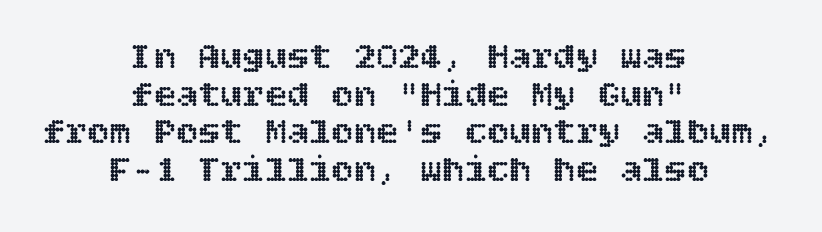
{"italic": "no", "width": "normal", "x_height": "large", "underline": "no", "align": "center", "line_spacing": "tight", "line_spacing_ratio": 1.02, "letter_spacing": "normal", "letter_spacing_em": 0.0, "glyph_px": 37}
